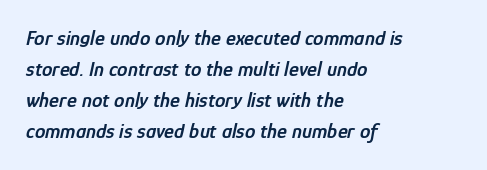
The image shows 21 px text type, italic (leaning right); set left-aligned, normal line spacing (1.48x), normal letter spacing, not underlined.
